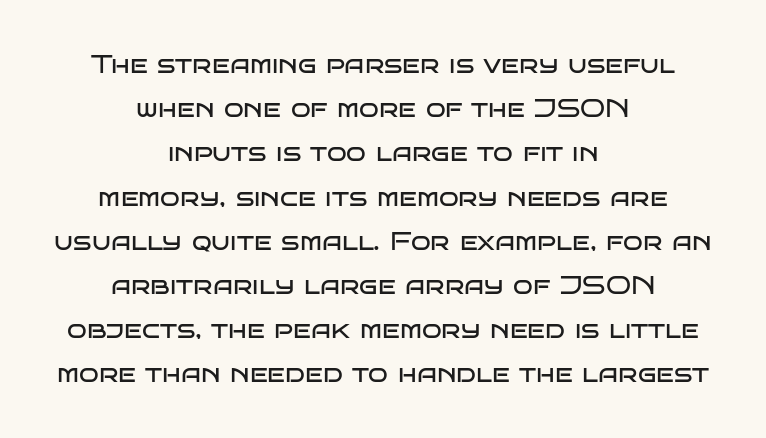
{"italic": "no", "bold": "no", "underline": "no", "align": "center", "line_spacing": "normal", "line_spacing_ratio": 1.7, "letter_spacing": "normal", "letter_spacing_em": 0.0, "glyph_px": 26}
